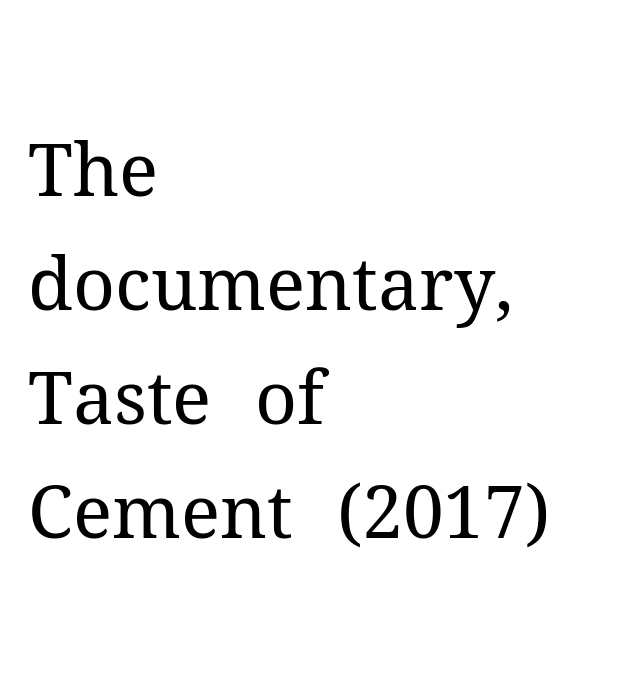
{"serif": "yes", "italic": "no", "bold": "no", "weight": "regular", "width": "normal", "stroke_contrast": "medium", "x_height": "medium", "monospaced": "no", "underline": "no", "align": "left", "line_spacing": "normal", "line_spacing_ratio": 1.56, "letter_spacing": "normal", "letter_spacing_em": 0.0, "glyph_px": 73}
